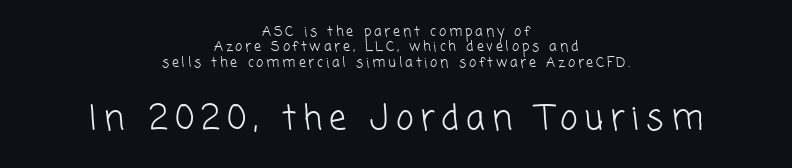
Q: Is the text bold? A: No.
Q: Is the typeface a serif or a sans-serif typeface? A: Sans-serif.
Q: Is the text underlined? A: No.
Q: How is the paragraph aligned? A: Centered.
Q: Is the spacing between letters normal or unusually wide? A: Unusually wide.
Q: Is the spacing between lines tight, normal or loose? A: Tight.
Q: Which block of text is set in a larger size, the first (top) or the second (bottom)? A: The second (bottom) one.
Q: Width (condensed, normal, or wide)? A: Normal.
Q: Stroke contrast? A: Low.
Q: x-height? A: Medium.
Q: Monospaced? A: No.
